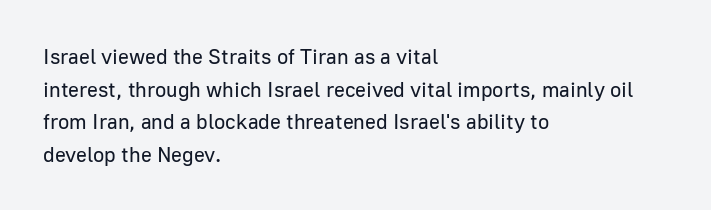
{"italic": "no", "bold": "no", "underline": "no", "align": "left", "line_spacing": "normal", "line_spacing_ratio": 1.55, "letter_spacing": "normal", "letter_spacing_em": 0.0, "glyph_px": 21}
